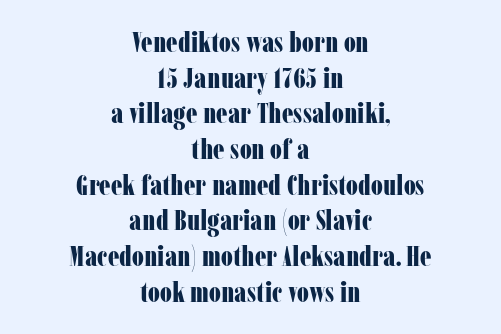
The passage shown is typeset with a serif family. No extra tracking has been applied to these lines. What weight is shown? A full bold with thick strokes. Proportional: the letters do not fall into vertical columns.
